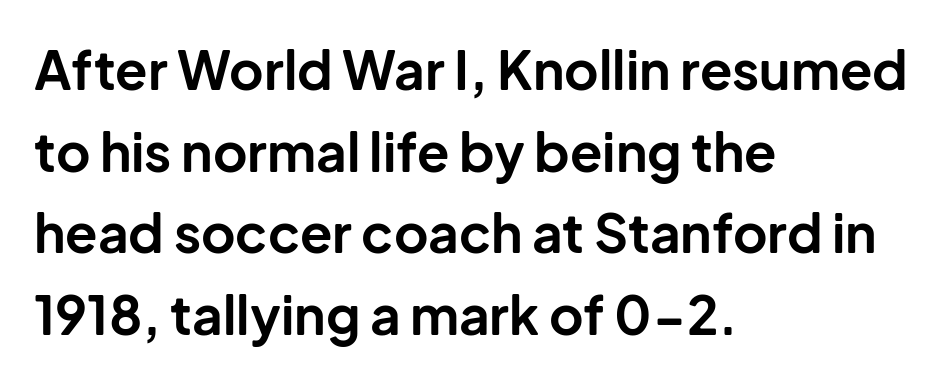
The image shows 53 px bold sans-serif type, upright; set left-aligned, normal line spacing (1.54x), normal letter spacing, not underlined; low stroke contrast and a medium x-height.
